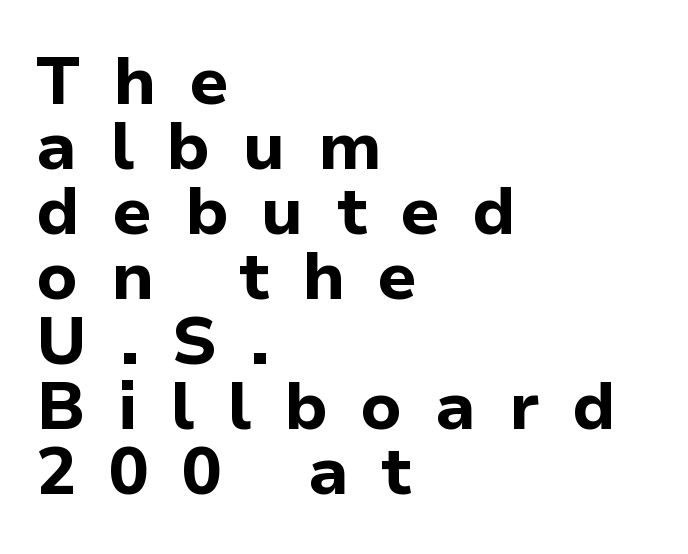
{"serif": "no", "italic": "no", "bold": "yes", "weight": "bold", "width": "normal", "stroke_contrast": "low", "x_height": "medium", "monospaced": "no", "underline": "no", "align": "left", "line_spacing": "tight", "line_spacing_ratio": 0.97, "letter_spacing": "wide", "letter_spacing_em": 0.49, "glyph_px": 67}
